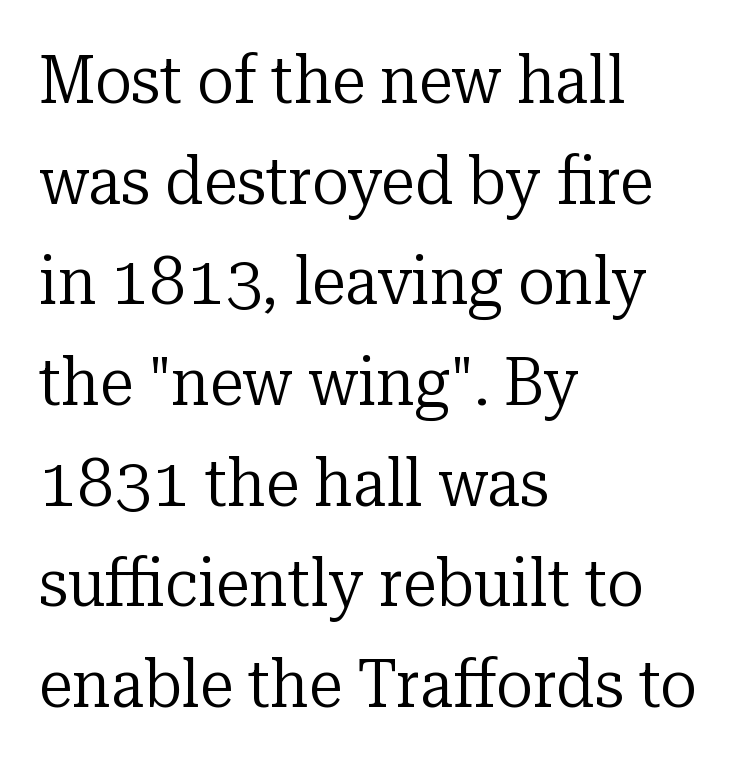
{"serif": "yes", "italic": "no", "bold": "no", "weight": "regular", "width": "normal", "stroke_contrast": "low", "x_height": "medium", "monospaced": "no", "underline": "no", "align": "left", "line_spacing": "normal", "line_spacing_ratio": 1.48, "letter_spacing": "normal", "letter_spacing_em": 0.0, "glyph_px": 68}
